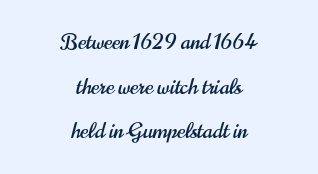
{"underline": "no", "align": "center", "line_spacing": "loose", "line_spacing_ratio": 2.03, "letter_spacing": "normal", "letter_spacing_em": 0.0, "glyph_px": 22}
